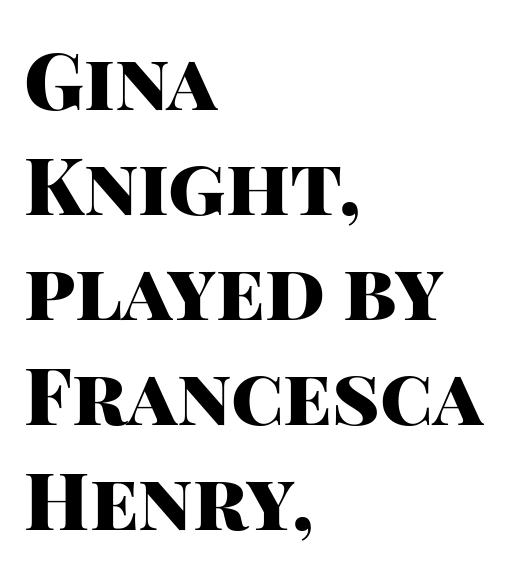
{"serif": "no", "italic": "no", "bold": "yes", "weight": "heavy", "width": "normal", "stroke_contrast": "high", "x_height": "large", "monospaced": "no", "underline": "no", "align": "left", "line_spacing": "normal", "line_spacing_ratio": 1.33, "letter_spacing": "normal", "letter_spacing_em": 0.0, "glyph_px": 79}
